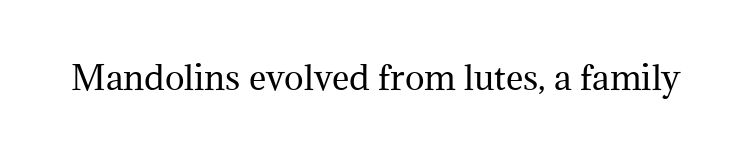
{"serif": "yes", "italic": "no", "bold": "no", "weight": "regular", "width": "normal", "stroke_contrast": "medium", "x_height": "medium", "monospaced": "no", "underline": "no", "letter_spacing": "normal", "letter_spacing_em": 0.0, "glyph_px": 33}
